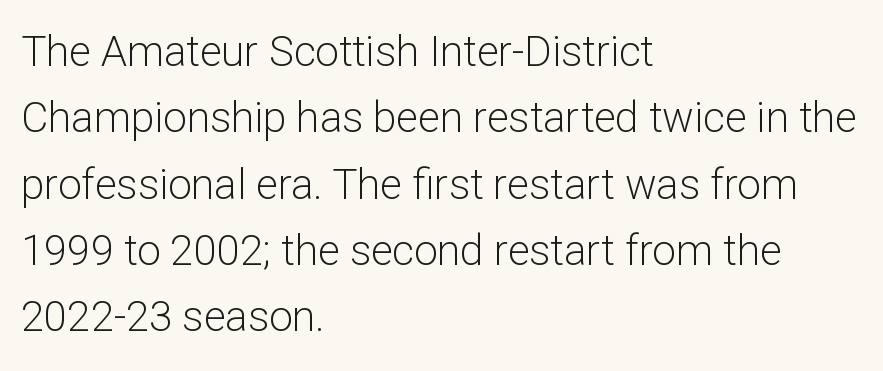
One glance says typical: line gaps are just what's usual. Typographically, this falls in the sans-serif category. No extra tracking has been applied to these lines. Underline: absent. Looks like regular typesetting: each glyph gets only the width it needs.
